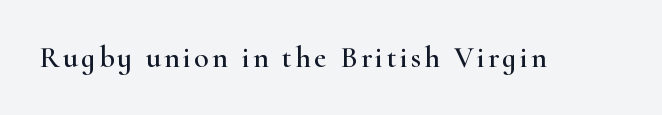
The image shows 30 px wide serif type, upright; set not underlined; high stroke contrast and a small x-height.
